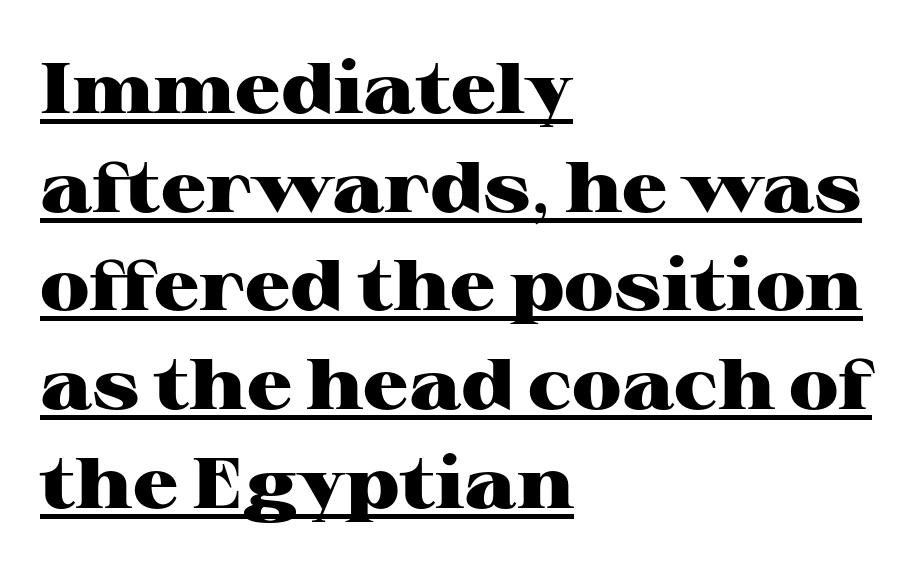
The letters advance in unequal steps, a hallmark of proportional type. In terms of letterspacing, this is plain default setting. On the weight axis this lands at bold, roughly 700. Posture: straight, roman, zero tilt. This sample keeps an unexceptional amount of space between lines.
